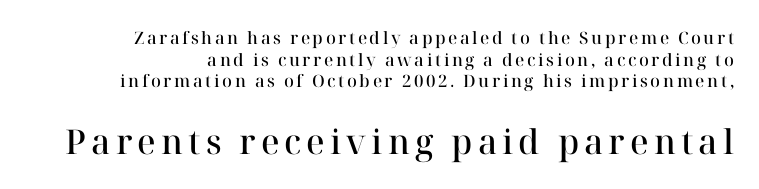
Small tapered or slab feet sit at the stroke ends, so this counts as serif. The foot of each line stays bare and open. Reading down the column, the eye jumps a familiar distance to each next line. Compared with an ordinary text face, these strokes are moderately heavier — a semibold. Look at the glyph heights: the lower group is clearly the bigger setting.
